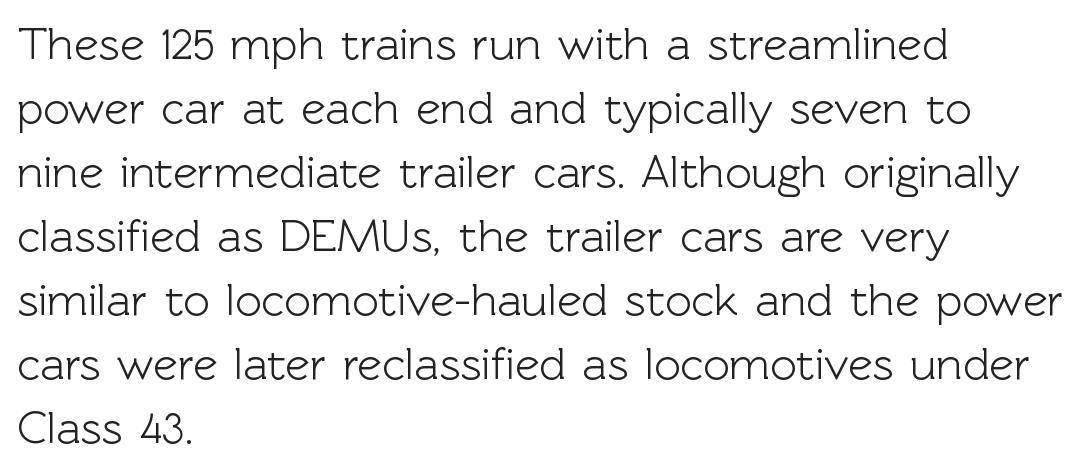
Q: Is the text italic (slanted)? A: No, it is upright.
Q: Is the typeface a serif or a sans-serif typeface? A: Sans-serif.
Q: Is the text underlined? A: No.
Q: How is the paragraph aligned? A: Left-aligned.
Q: Is the spacing between letters normal or unusually wide? A: Normal.
Q: Is the spacing between lines tight, normal or loose? A: Normal.
Q: Width (condensed, normal, or wide)? A: Normal.
Q: x-height? A: Medium.
Q: Monospaced? A: No.
